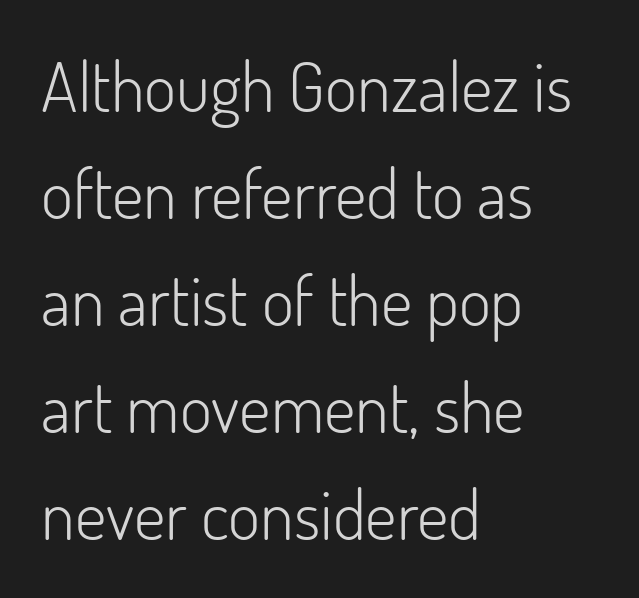
{"serif": "no", "italic": "no", "bold": "no", "weight": "light", "width": "normal", "stroke_contrast": "low", "x_height": "small", "monospaced": "no", "underline": "no", "align": "left", "line_spacing": "normal", "line_spacing_ratio": 1.55, "letter_spacing": "normal", "letter_spacing_em": 0.0, "glyph_px": 69}
